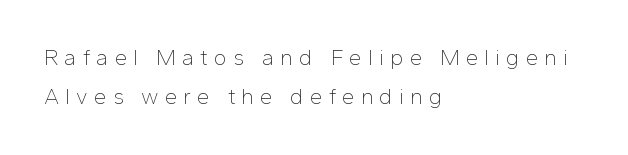
The letters look calm and open, with moderate or lighter stems. Characters remain perfectly vertical along every line. The line texture is sparse and dotted thanks to wide tracking. Quick note: underline off. Left-aligned paragraph, ragged on the right.
